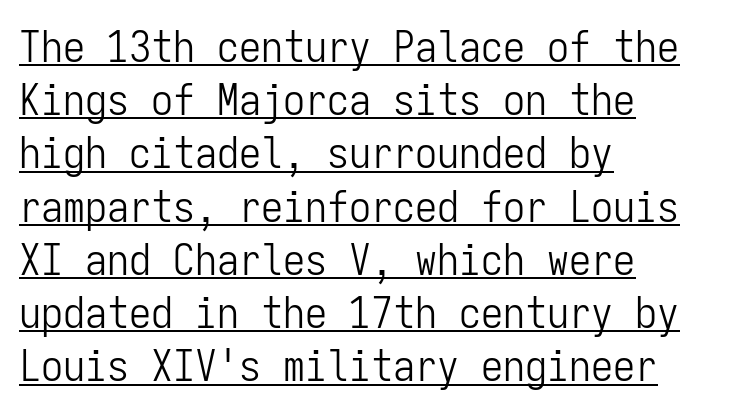
{"serif": "no", "italic": "no", "bold": "no", "weight": "light", "width": "condensed", "stroke_contrast": "low", "x_height": "medium", "monospaced": "yes", "underline": "yes", "align": "left", "line_spacing_ratio": 1.21, "letter_spacing": "normal", "letter_spacing_em": 0.0, "glyph_px": 44}
